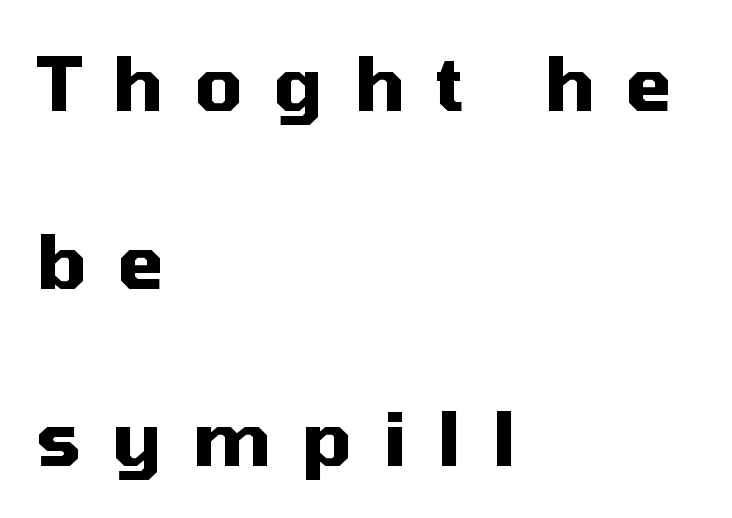
{"serif": "no", "italic": "no", "bold": "yes", "weight": "heavy", "width": "normal", "stroke_contrast": "medium", "x_height": "medium", "monospaced": "no", "underline": "no", "align": "left", "line_spacing": "loose", "line_spacing_ratio": 2.37, "letter_spacing": "wide", "letter_spacing_em": 0.41, "glyph_px": 75}
